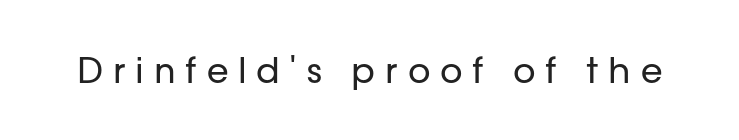
The image shows 35 px regular-weight sans-serif type, upright; set unusually wide letter spacing (+0.28 em), not underlined; low stroke contrast and a medium x-height.
